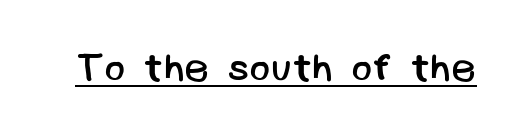
{"serif": "no", "bold": "no", "weight": "regular", "width": "normal", "stroke_contrast": "low", "x_height": "large", "underline": "yes", "letter_spacing": "normal", "letter_spacing_em": 0.0, "glyph_px": 39}
